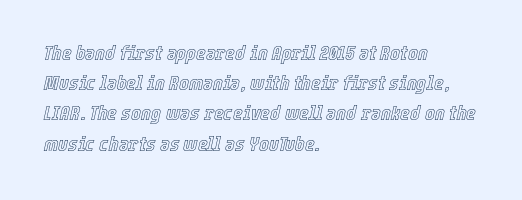
The image shows 21 px text type, italic (leaning right); set left-aligned, normal line spacing (1.44x), normal letter spacing, not underlined.
